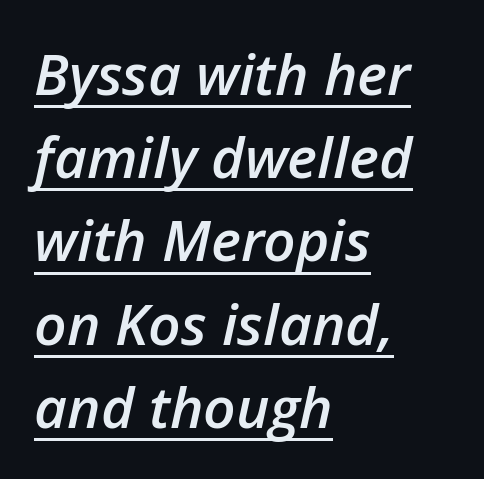
The glyphs are accompanied by a horizontal stroke just below them. You could not count columns in this text — the font is proportionally spaced. Leading matches the norm, producing a regular column. The strokes are fattened partway — semibold, not bold.
